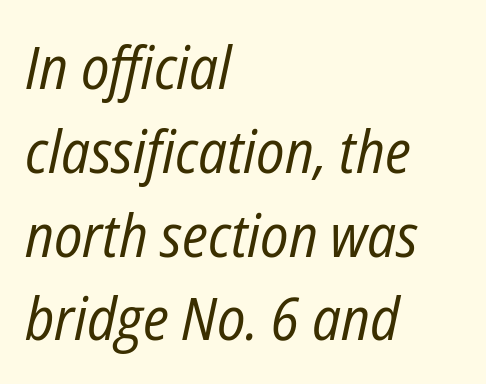
Q: Is the text bold? A: No.
Q: Is the text italic (slanted)? A: Yes, it leans right by about 12 degrees.
Q: Is the text underlined? A: No.
Q: How is the paragraph aligned? A: Left-aligned.
Q: Is the spacing between letters normal or unusually wide? A: Normal.
Q: Is the spacing between lines tight, normal or loose? A: Normal.
Q: Width (condensed, normal, or wide)? A: Condensed.
Q: Stroke contrast? A: Low.
Q: x-height? A: Medium.
Q: Monospaced? A: No.
